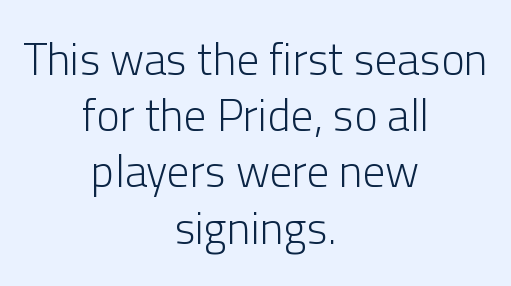
The image shows 45 px light sans-serif type, upright; set centered, normal line spacing (1.25x), normal letter spacing, not underlined; low stroke contrast and a medium x-height.
